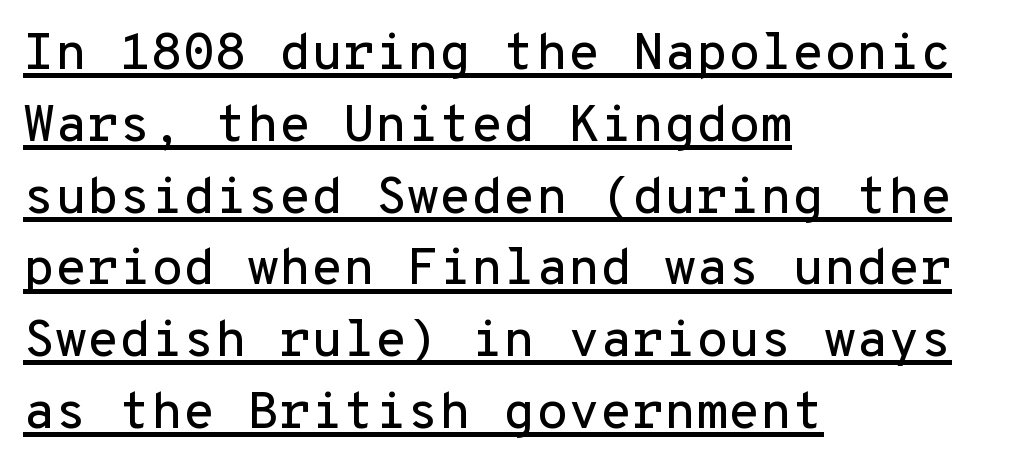
Q: Is the text italic (slanted)? A: No, it is upright.
Q: Is the typeface a serif or a sans-serif typeface? A: Sans-serif.
Q: Is the text underlined? A: Yes.
Q: How is the paragraph aligned? A: Left-aligned.
Q: Is the spacing between letters normal or unusually wide? A: Normal.
Q: Is the spacing between lines tight, normal or loose? A: Normal.
Q: Width (condensed, normal, or wide)? A: Normal.
Q: Stroke contrast? A: Low.
Q: x-height? A: Medium.
Q: Monospaced? A: Yes.
